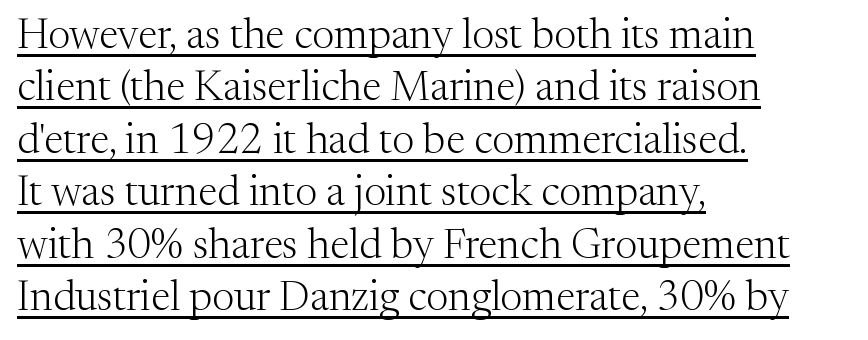
The image shows 42 px light serif type, upright; set left-aligned, normal line spacing (1.25x), normal letter spacing, underlined; medium stroke contrast and a medium x-height.
